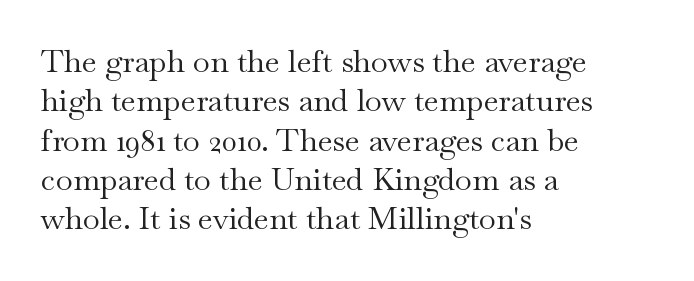
The image shows 31 px regular-weight, wide serif type, upright; set left-aligned, normal line spacing (1.27x), normal letter spacing, not underlined; medium stroke contrast and a small x-height.
